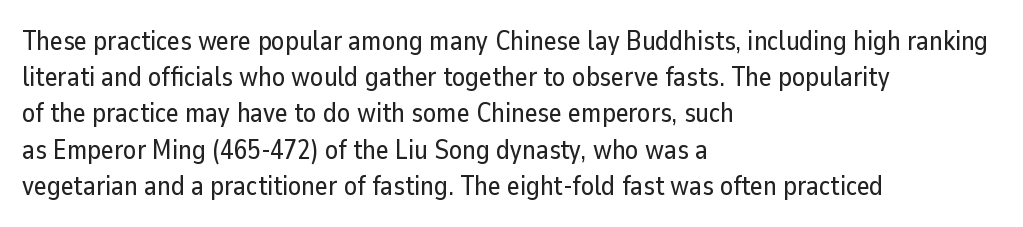
A normal amount of white space separates one row of letters from the next. Rendered with straight, roman letterforms. Rule under the text: the space is simply empty. Glyph-to-glyph distance matches everyday printed text. Horizontal alignment here is leftward, the default for most running prose.
